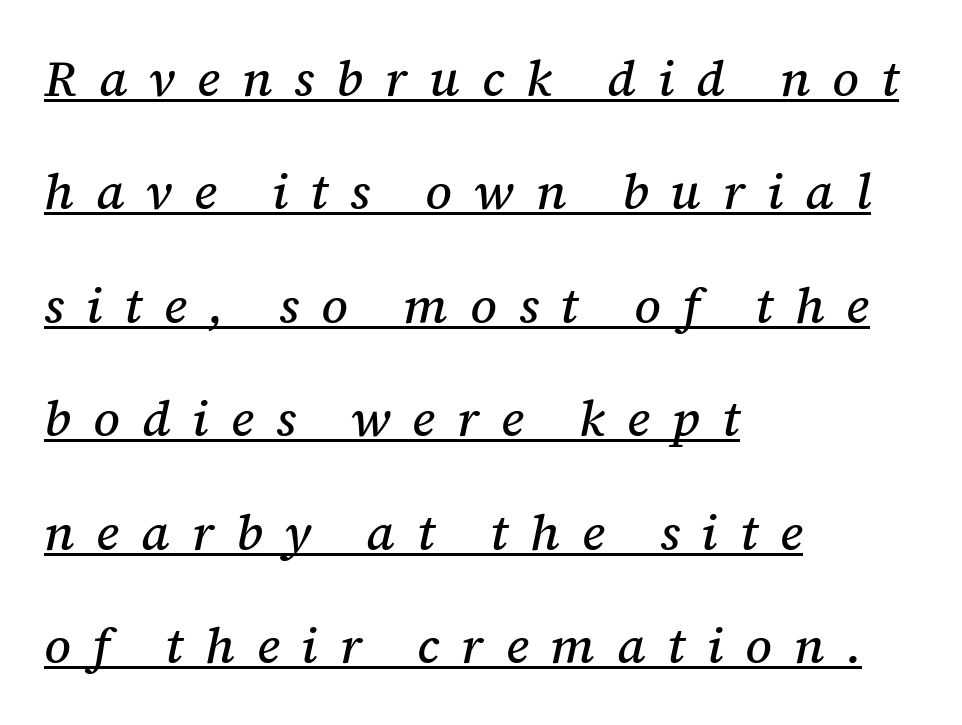
Varying glyph widths throughout — classic text-font behaviour. Old-style or modern, the face here clearly has serifs. Emphasis is given by a line drawn under the lettering. One glance says open: line gaps are wider than usual. Leftover space on each line is placed entirely after the last word.
